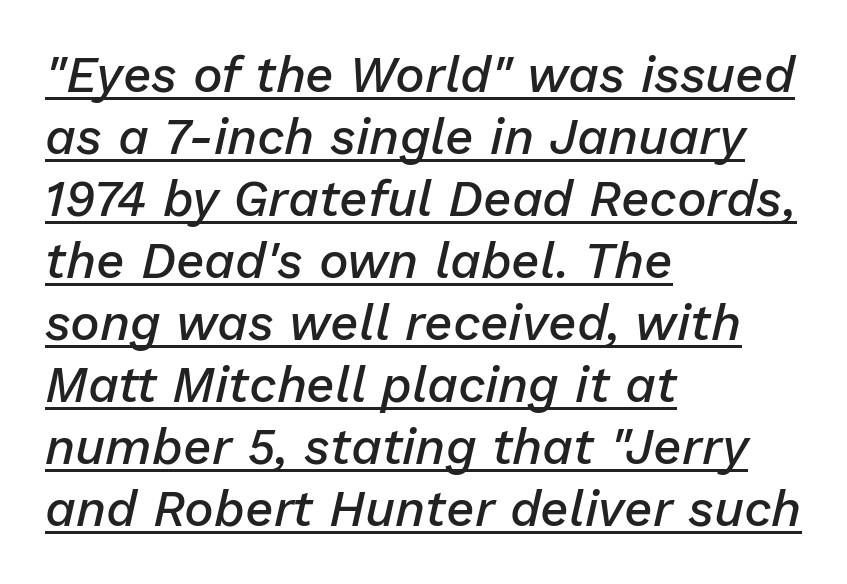
As a designer I'd log this as weight 600, semibold. Varying glyph widths throughout — classic text-font behaviour. Notice how the stems are inclined rather than vertical — that's the hallmark of italics. The passage shown has conventional tracking throughout. The string is rendered with underlining switched on. The lines in this sample share a left origin and differ only in where they stop.
